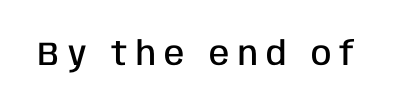
Q: Is the text bold? A: Semi-bold.
Q: Is the text italic (slanted)? A: No, it is upright.
Q: Is the typeface a serif or a sans-serif typeface? A: Sans-serif.
Q: Is the text underlined? A: No.
Q: Is the spacing between letters normal or unusually wide? A: Unusually wide.
Q: Width (condensed, normal, or wide)? A: Condensed.
Q: Stroke contrast? A: Low.
Q: x-height? A: Large.
Q: Monospaced? A: No.
